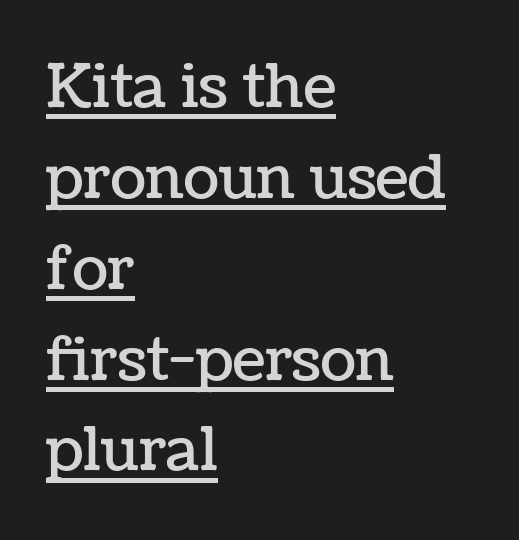
The image shows 59 px text type, upright; set left-aligned, normal line spacing (1.54x), normal letter spacing, underlined; low stroke contrast and a medium x-height.
